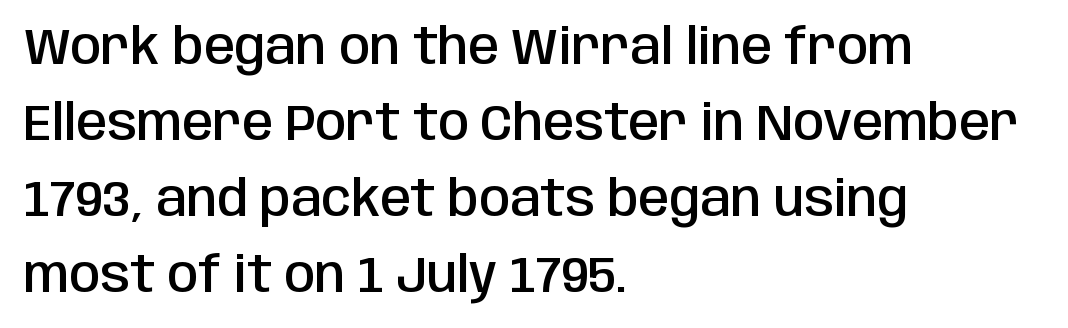
Q: Is the text bold? A: Semi-bold.
Q: Is the text italic (slanted)? A: No, it is upright.
Q: Is the typeface a serif or a sans-serif typeface? A: Sans-serif.
Q: Is the text underlined? A: No.
Q: How is the paragraph aligned? A: Left-aligned.
Q: Is the spacing between letters normal or unusually wide? A: Normal.
Q: Is the spacing between lines tight, normal or loose? A: Normal.
Q: Width (condensed, normal, or wide)? A: Condensed.
Q: Stroke contrast? A: Low.
Q: x-height? A: Large.
Q: Monospaced? A: No.
